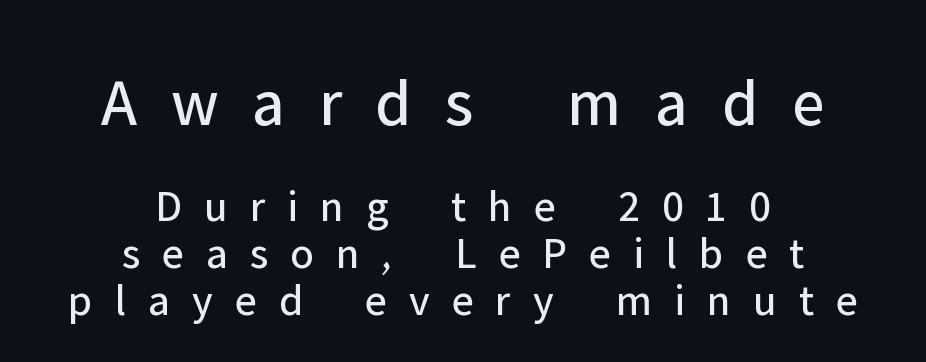
Heft: none added — not bold. The type is letterspaced generously, with wide tracking. Observe the absence of serifs on each vertical stroke in this sample. Ordinary non-slanted type is in use.
